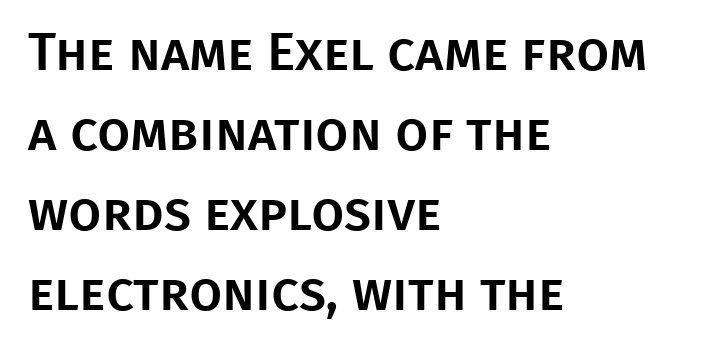
Q: Is the text italic (slanted)? A: No, it is upright.
Q: Is the typeface a serif or a sans-serif typeface? A: Sans-serif.
Q: Is the text underlined? A: No.
Q: How is the paragraph aligned? A: Left-aligned.
Q: Is the spacing between letters normal or unusually wide? A: Normal.
Q: Is the spacing between lines tight, normal or loose? A: Normal.
Q: Width (condensed, normal, or wide)? A: Normal.
Q: Stroke contrast? A: Low.
Q: x-height? A: Large.
Q: Monospaced? A: No.
